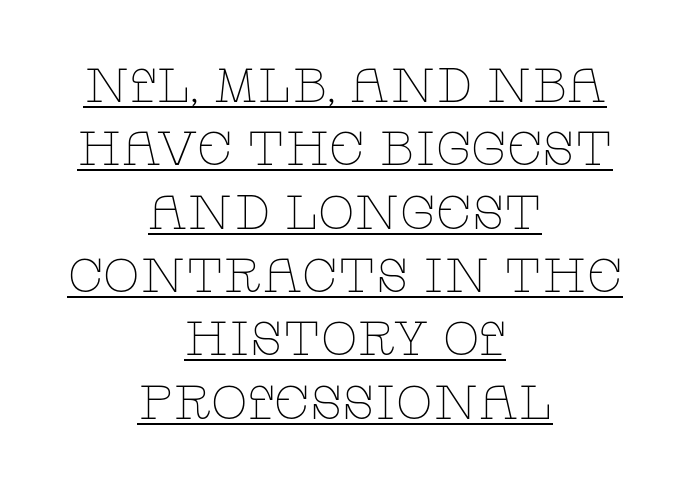
Q: Is the text bold? A: No.
Q: Is the text italic (slanted)? A: No, it is upright.
Q: Is the typeface a serif or a sans-serif typeface? A: Serif.
Q: Is the text underlined? A: Yes.
Q: How is the paragraph aligned? A: Centered.
Q: Is the spacing between letters normal or unusually wide? A: Normal.
Q: Is the spacing between lines tight, normal or loose? A: Normal.
Q: Width (condensed, normal, or wide)? A: Wide.
Q: Stroke contrast? A: Low.
Q: x-height? A: Large.
Q: Monospaced? A: No.
